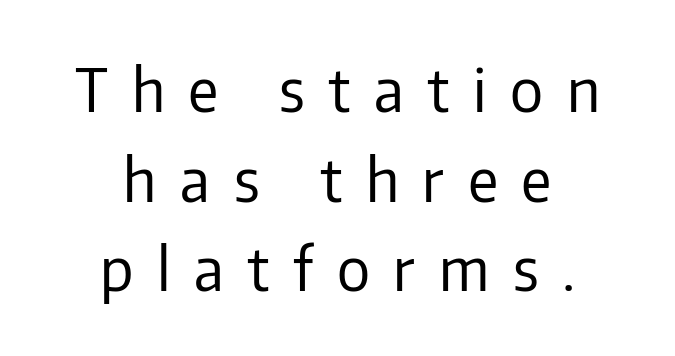
{"serif": "no", "italic": "no", "bold": "no", "weight": "regular", "width": "normal", "stroke_contrast": "low", "x_height": "medium", "monospaced": "no", "underline": "no", "align": "center", "line_spacing": "normal", "line_spacing_ratio": 1.52, "letter_spacing": "wide", "letter_spacing_em": 0.4, "glyph_px": 59}
